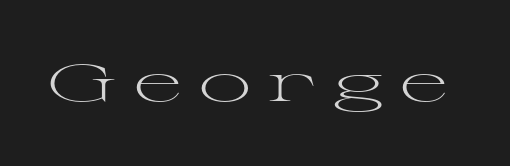
Q: Is the text bold? A: No.
Q: Is the text italic (slanted)? A: No, it is upright.
Q: Is the typeface a serif or a sans-serif typeface? A: Serif.
Q: Is the text underlined? A: No.
Q: Is the spacing between letters normal or unusually wide? A: Unusually wide.
Q: Width (condensed, normal, or wide)? A: Wide.
Q: Stroke contrast? A: Medium.
Q: x-height? A: Medium.
Q: Monospaced? A: No.
